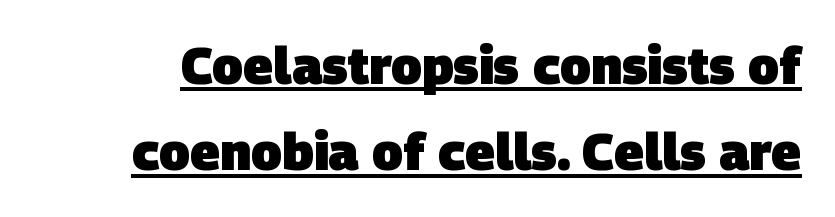
The image shows 51 px heavy sans-serif type; set normal line spacing (1.69x), normal letter spacing, underlined; low stroke contrast and a large x-height.
